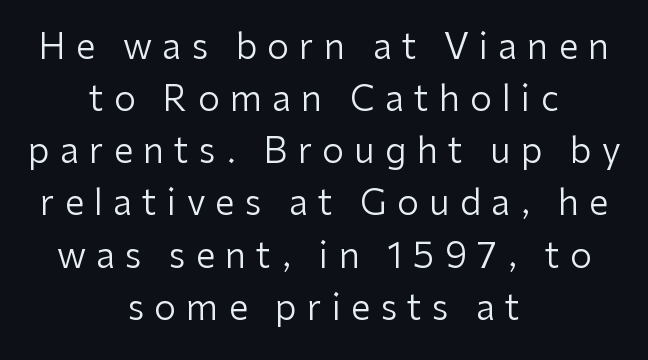
{"serif": "no", "italic": "no", "bold": "no", "weight": "regular", "width": "normal", "stroke_contrast": "low", "x_height": "medium", "monospaced": "no", "underline": "no", "align": "center", "line_spacing": "normal", "line_spacing_ratio": 1.49, "letter_spacing": "wide", "letter_spacing_em": 0.29, "glyph_px": 35}
